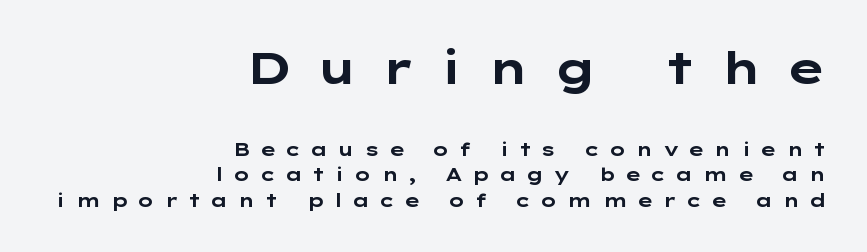
{"serif": "no", "italic": "no", "bold": "yes", "weight": "bold", "width": "wide", "stroke_contrast": "low", "x_height": "medium", "underline": "no", "align": "right", "line_spacing": "normal", "line_spacing_ratio": 1.42, "letter_spacing": "wide", "letter_spacing_em": 0.49, "larger_block": "first", "size_ratio": 2.44, "glyph_px": 44}
